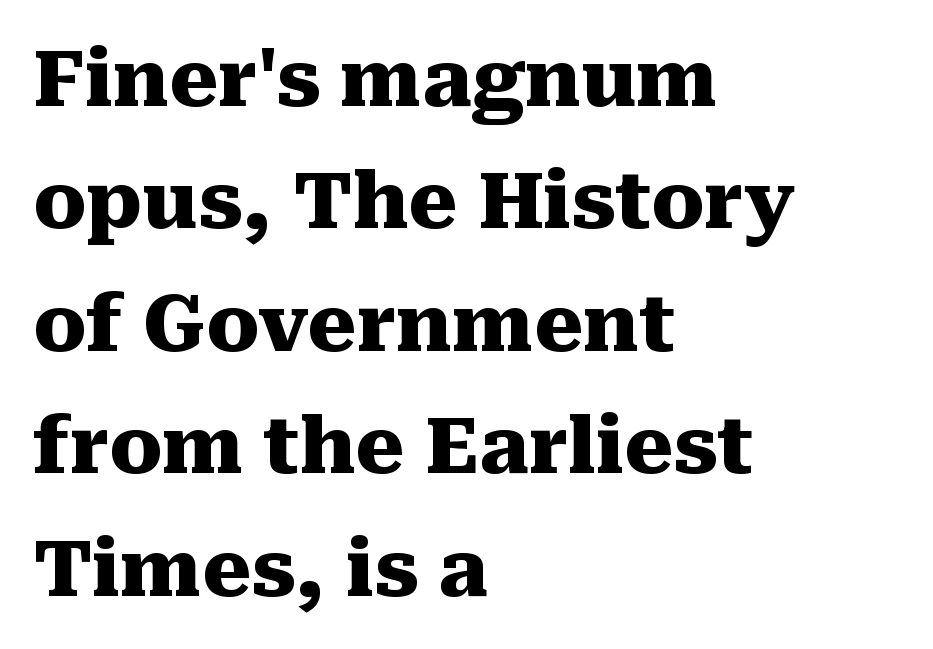
Q: Is the text bold? A: Yes.
Q: Is the text italic (slanted)? A: No, it is upright.
Q: Is the typeface a serif or a sans-serif typeface? A: Serif.
Q: Is the text underlined? A: No.
Q: How is the paragraph aligned? A: Left-aligned.
Q: Is the spacing between letters normal or unusually wide? A: Normal.
Q: Is the spacing between lines tight, normal or loose? A: Normal.
Q: Width (condensed, normal, or wide)? A: Normal.
Q: Stroke contrast? A: Medium.
Q: x-height? A: Medium.
Q: Monospaced? A: No.
